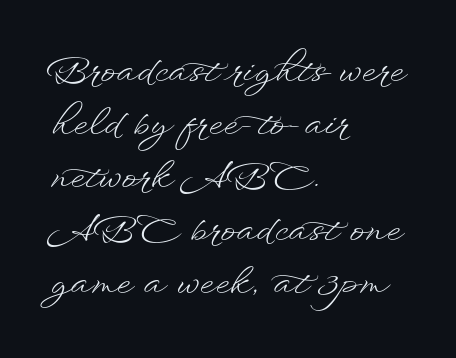
Q: Is the text bold? A: No.
Q: Is the text italic (slanted)? A: Yes.
Q: Is the text underlined? A: No.
Q: How is the paragraph aligned? A: Left-aligned.
Q: Is the spacing between letters normal or unusually wide? A: Normal.
Q: Is the spacing between lines tight, normal or loose? A: Normal.
Q: Width (condensed, normal, or wide)? A: Wide.
Q: Stroke contrast? A: Low.
Q: x-height? A: Small.
Q: Monospaced? A: No.
